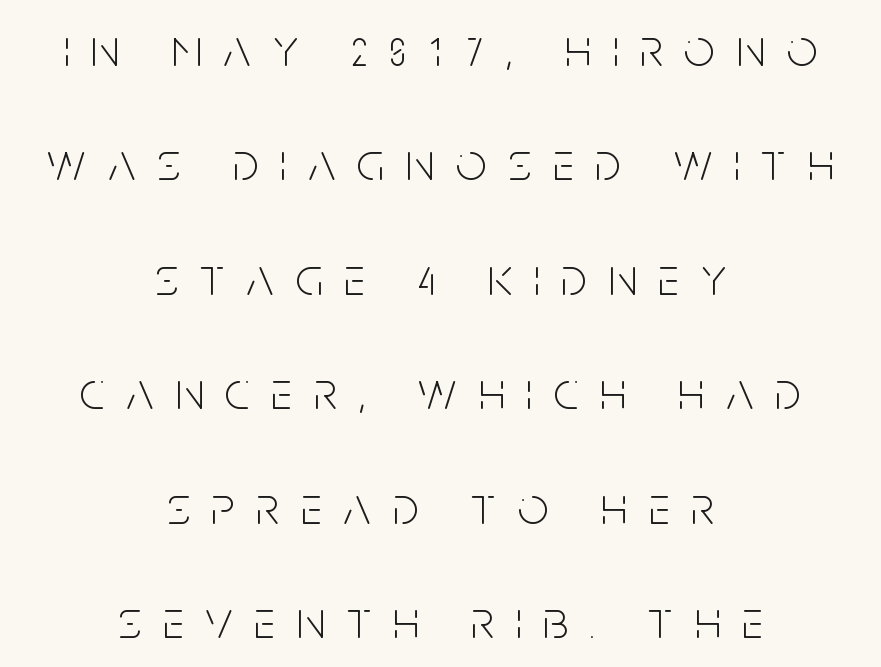
Q: Is the text bold? A: No.
Q: Is the text italic (slanted)? A: No, it is upright.
Q: Is the typeface a serif or a sans-serif typeface? A: Sans-serif.
Q: Is the text underlined? A: No.
Q: How is the paragraph aligned? A: Centered.
Q: Is the spacing between letters normal or unusually wide? A: Unusually wide.
Q: Is the spacing between lines tight, normal or loose? A: Loose.
Q: Width (condensed, normal, or wide)? A: Condensed.
Q: Stroke contrast? A: Low.
Q: x-height? A: Large.
Q: Monospaced? A: No.
